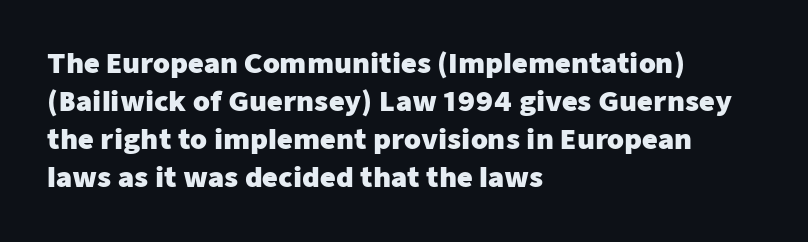
Q: Is the text bold? A: Yes.
Q: Is the text italic (slanted)? A: No, it is upright.
Q: Is the text underlined? A: No.
Q: How is the paragraph aligned? A: Left-aligned.
Q: Is the spacing between letters normal or unusually wide? A: Normal.
Q: Is the spacing between lines tight, normal or loose? A: Normal.
